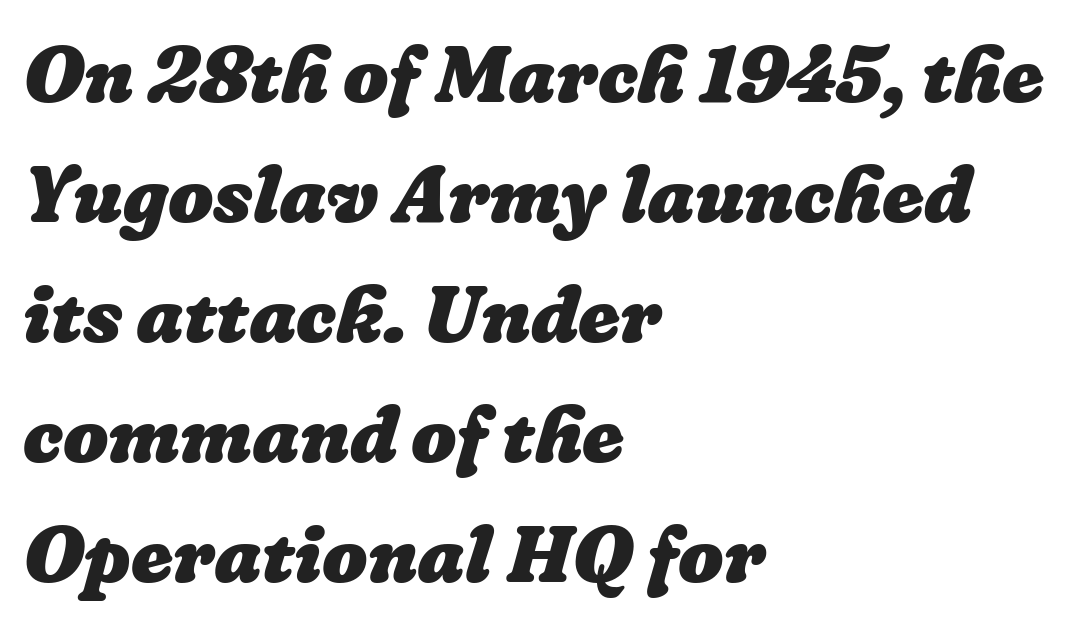
The image shows 80 px heavy type; set left-aligned, normal line spacing (1.5x), normal letter spacing, not underlined; low stroke contrast and a medium x-height.
